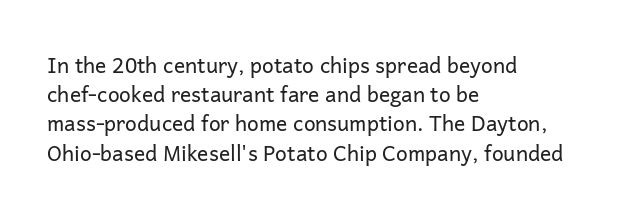
Q: Is the text bold? A: No.
Q: Is the text italic (slanted)? A: No, it is upright.
Q: Is the text underlined? A: No.
Q: How is the paragraph aligned? A: Left-aligned.
Q: Is the spacing between letters normal or unusually wide? A: Normal.
Q: Is the spacing between lines tight, normal or loose? A: Normal.
